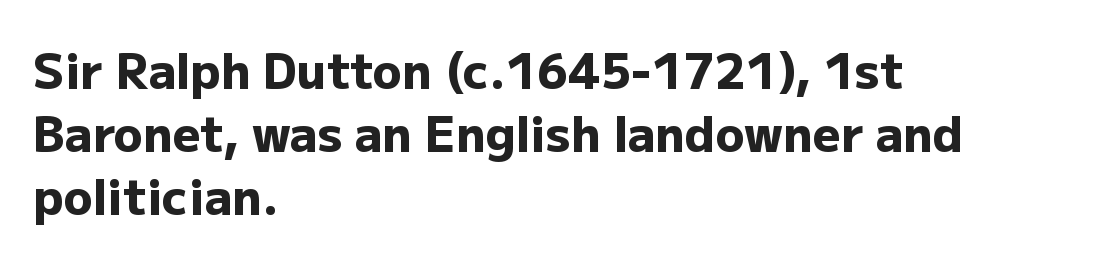
{"serif": "no", "italic": "no", "bold": "yes", "weight": "heavy", "width": "normal", "stroke_contrast": "low", "x_height": "medium", "monospaced": "no", "underline": "no", "align": "left", "line_spacing": "normal", "line_spacing_ratio": 1.31, "letter_spacing": "normal", "letter_spacing_em": 0.0, "glyph_px": 48}
